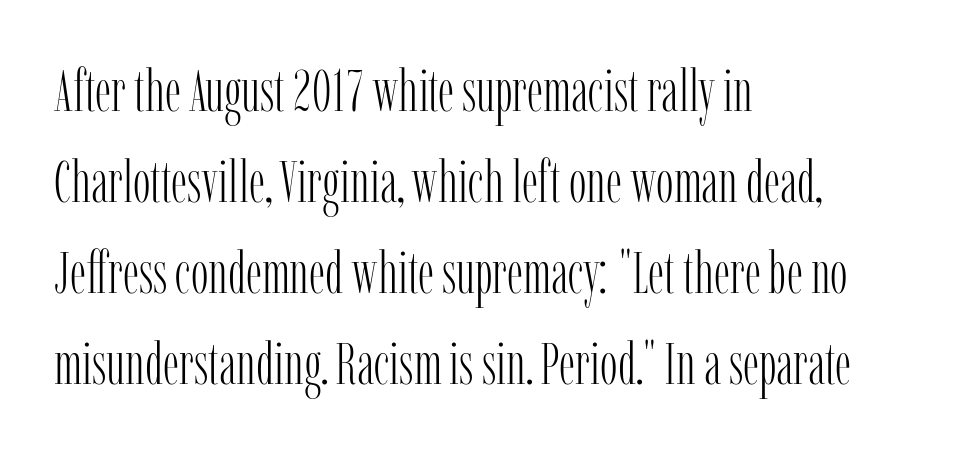
The image shows 59 px light, condensed serif type, upright; set left-aligned, normal line spacing (1.54x), normal letter spacing, not underlined; low stroke contrast and a medium x-height.
